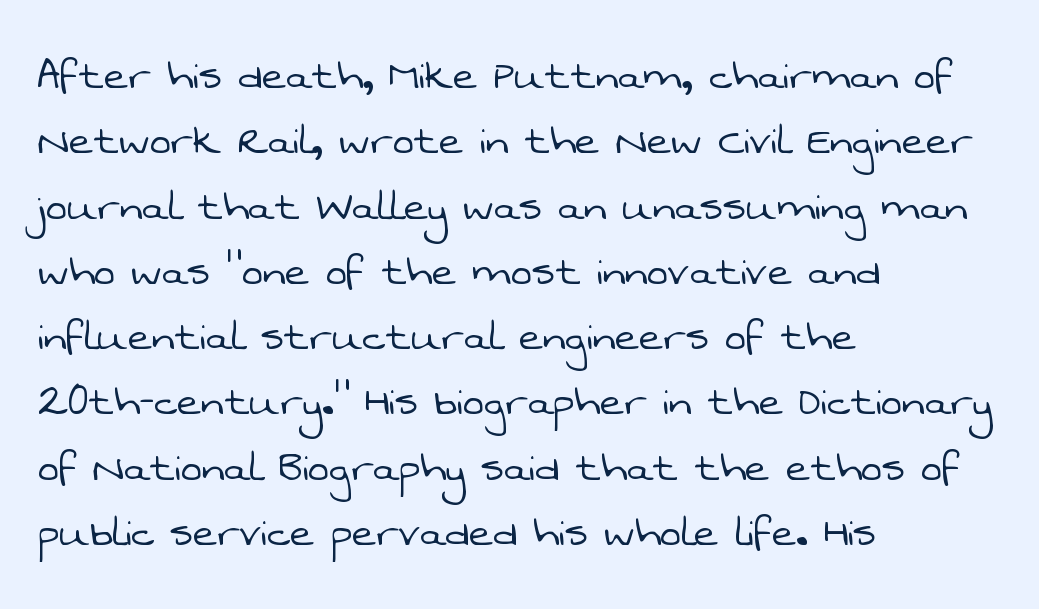
{"serif": "no", "bold": "no", "weight": "light", "width": "normal", "stroke_contrast": "low", "x_height": "medium", "monospaced": "no", "underline": "no", "align": "left", "line_spacing": "normal", "line_spacing_ratio": 1.28, "letter_spacing": "normal", "letter_spacing_em": 0.0, "glyph_px": 51}
